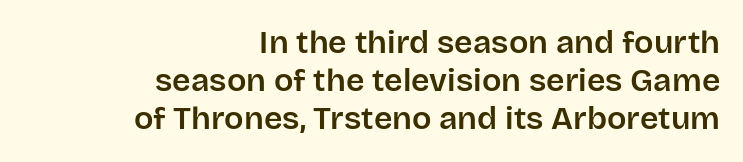
{"serif": "no", "italic": "no", "width": "normal", "stroke_contrast": "low", "x_height": "large", "monospaced": "no", "underline": "no", "align": "right", "line_spacing_ratio": 1.19, "letter_spacing": "normal", "letter_spacing_em": 0.0, "glyph_px": 32}
